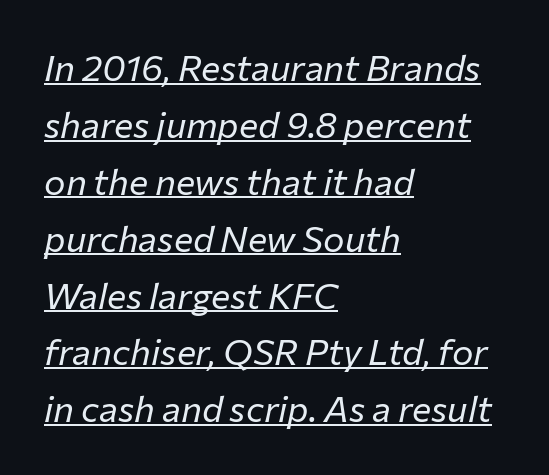
Looking at the ascenders, they clearly lean. The rows are spaced the way most documents space them. This sample carries an underscore along the baseline area. Where is the straight margin? On the left.
